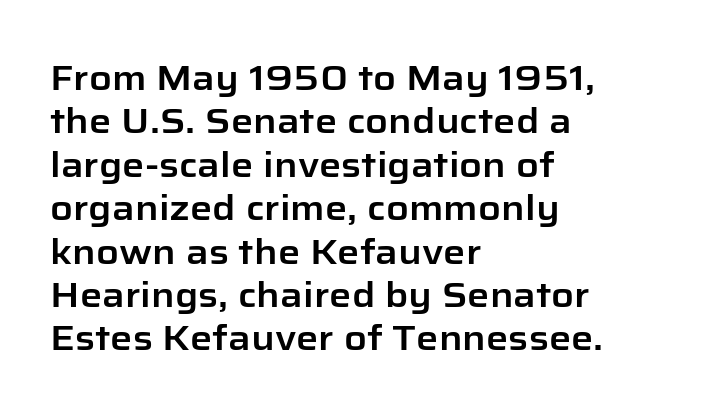
The paragraph shown leans on its left margin. The letters sit at their default tracking, neither squeezed nor spread. This is roman type, the default non-slanted kind. The letters advance in unequal steps, a hallmark of proportional type. Bare-footed words on every line. The type family on display is of the sans-serif kind.
